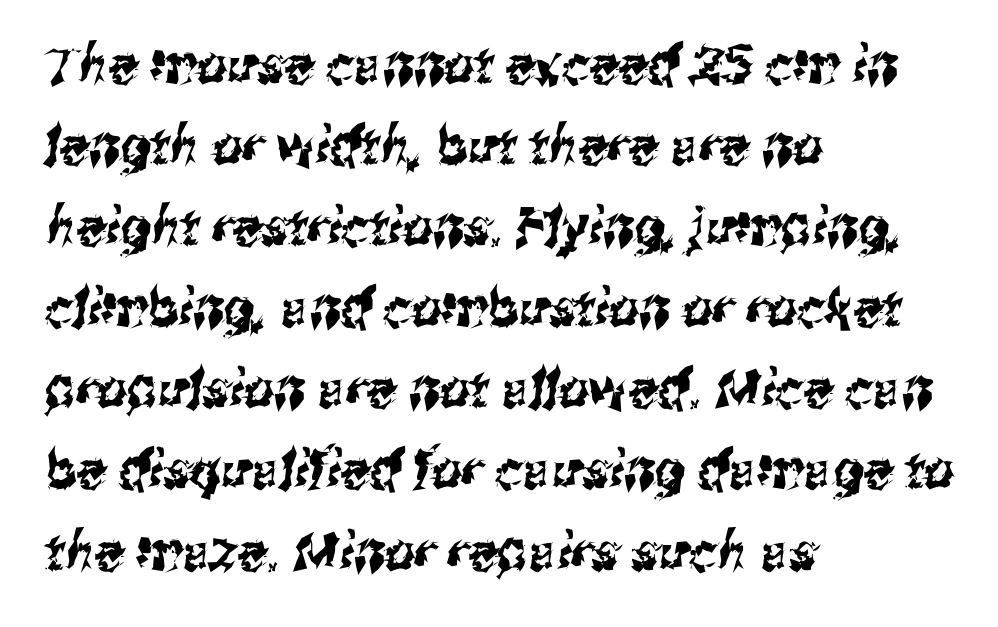
Whoever set this chose a conventional vertical rhythm. Is this a sans? Yes — the strokes have no serifs. A typesetter would call this zero additional tracking. The words here are not underlined.
